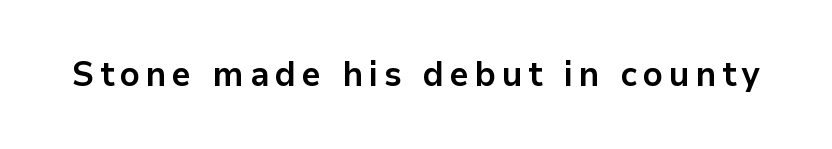
{"serif": "no", "italic": "no", "bold": "yes", "weight": "bold", "width": "normal", "stroke_contrast": "low", "x_height": "medium", "monospaced": "no", "underline": "no", "glyph_px": 35}
